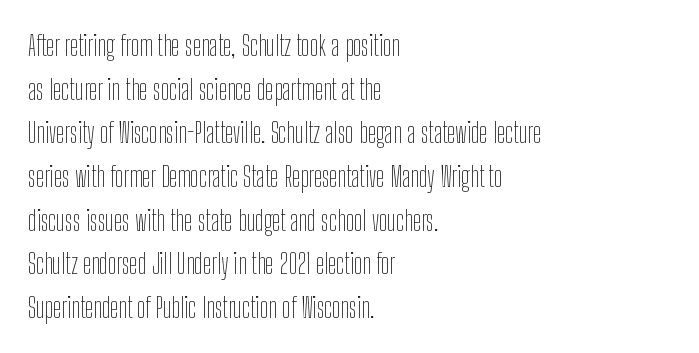
Underline: absent. Character widths vary here, with narrow letters taking less room than wide ones. This is the regular roman posture of the typeface. Unlike a traditional serif, this face leaves its strokes unadorned.
